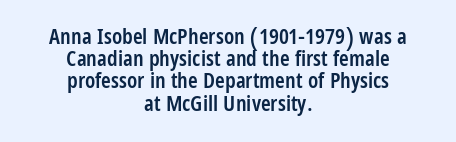
The image shows 22 px text type, upright; set centered, tight line spacing (1.01x), normal letter spacing, not underlined.
